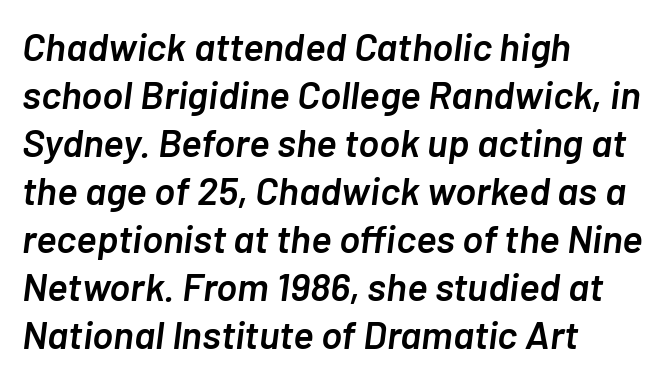
Q: Is the text bold? A: Semi-bold.
Q: Is the text italic (slanted)? A: Yes, it leans right by about 7 degrees.
Q: Is the text underlined? A: No.
Q: How is the paragraph aligned? A: Left-aligned.
Q: Is the spacing between letters normal or unusually wide? A: Normal.
Q: Width (condensed, normal, or wide)? A: Normal.
Q: Stroke contrast? A: Low.
Q: x-height? A: Medium.
Q: Monospaced? A: No.
